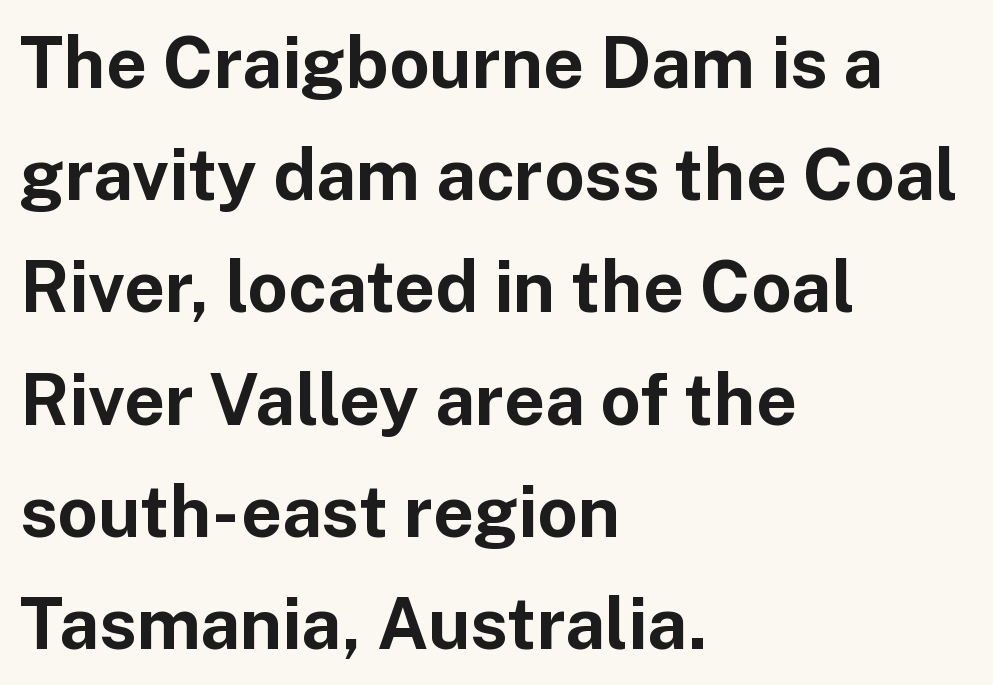
Q: Is the text bold? A: Yes.
Q: Is the text italic (slanted)? A: No, it is upright.
Q: Is the typeface a serif or a sans-serif typeface? A: Sans-serif.
Q: Is the text underlined? A: No.
Q: How is the paragraph aligned? A: Left-aligned.
Q: Is the spacing between letters normal or unusually wide? A: Normal.
Q: Is the spacing between lines tight, normal or loose? A: Normal.
Q: Width (condensed, normal, or wide)? A: Normal.
Q: Stroke contrast? A: Low.
Q: x-height? A: Medium.
Q: Monospaced? A: No.
